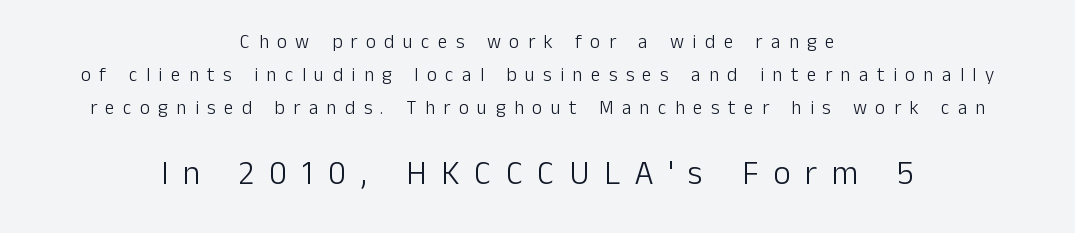
Q: Is the text bold? A: No.
Q: Is the text italic (slanted)? A: No, it is upright.
Q: Is the typeface a serif or a sans-serif typeface? A: Sans-serif.
Q: Is the text underlined? A: No.
Q: How is the paragraph aligned? A: Centered.
Q: Is the spacing between letters normal or unusually wide? A: Unusually wide.
Q: Which block of text is set in a larger size, the first (top) or the second (bottom)? A: The second (bottom) one.
Q: Width (condensed, normal, or wide)? A: Normal.
Q: Stroke contrast? A: Low.
Q: x-height? A: Medium.
Q: Monospaced? A: No.
